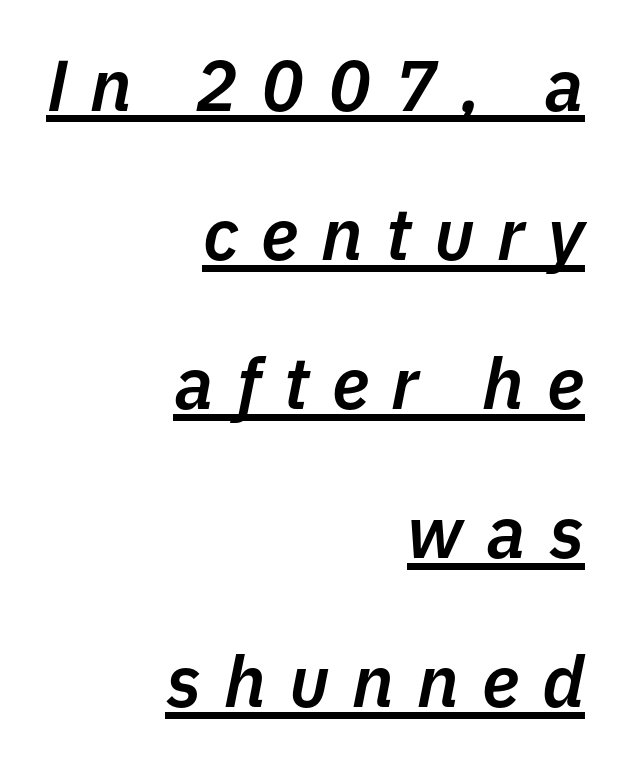
Q: Is the text bold? A: Semi-bold.
Q: Is the text italic (slanted)? A: Yes, it leans right by about 11 degrees.
Q: Is the text underlined? A: Yes.
Q: How is the paragraph aligned? A: Right-aligned.
Q: Is the spacing between letters normal or unusually wide? A: Unusually wide.
Q: Is the spacing between lines tight, normal or loose? A: Loose.
Q: Width (condensed, normal, or wide)? A: Normal.
Q: Stroke contrast? A: Low.
Q: x-height? A: Medium.
Q: Monospaced? A: No.
